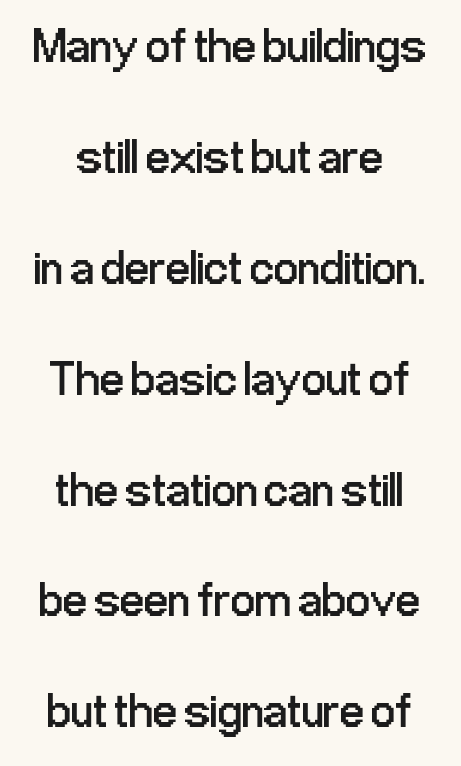
The image shows 48 px regular-weight, condensed sans-serif type, upright; set loose line spacing (2.31x), normal letter spacing, not underlined; low stroke contrast and a medium x-height.
